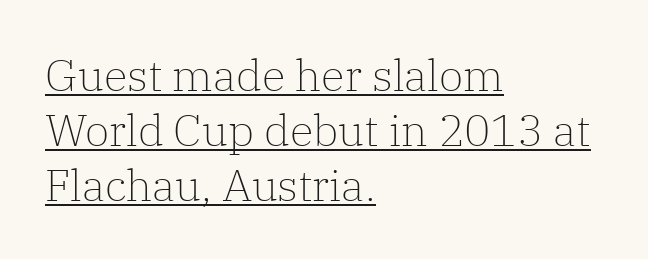
The image shows 44 px light serif type, upright; set left-aligned, normal line spacing (1.25x), normal letter spacing, underlined; low stroke contrast and a medium x-height.
